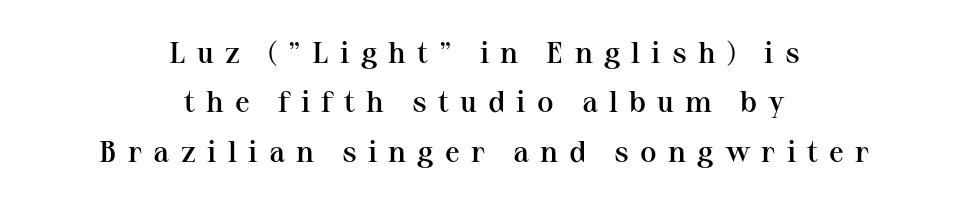
The rendering uses natural spacing where letterforms have individual widths. Leftover space on each line is divided equally before and after the words. The space between consecutive lines is moderate. The specimen omits any rule beneath the text block's lines. Weight: semibold (demi). Examine the stroke ends and you'll spot serifs.
